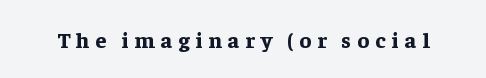
Tracking here is generous; glyphs stand well apart from one another. Weight check: bold — yes, fully. The specimen omits any rule beneath the text block's lines. If you drew a line through each stem, it would be perfectly vertical.
